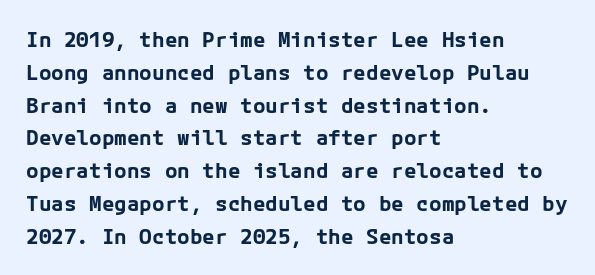
The image shows 21 px bold type, upright; set left-aligned, normal line spacing (1.56x), normal letter spacing, not underlined.
